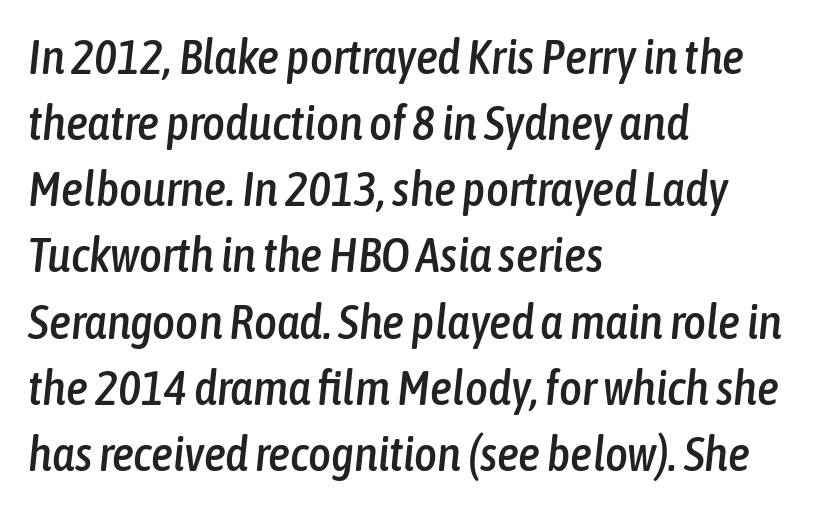
{"italic": "yes", "lean": "right", "slant_degrees": 6, "width": "condensed", "stroke_contrast": "low", "x_height": "medium", "monospaced": "no", "underline": "no", "align": "left", "line_spacing": "normal", "line_spacing_ratio": 1.35, "letter_spacing": "normal", "letter_spacing_em": 0.0, "glyph_px": 49}
